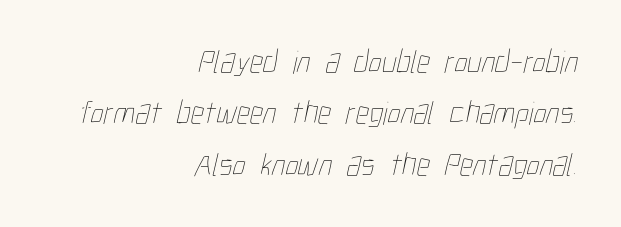
Q: Is the text bold? A: No.
Q: Is the text underlined? A: No.
Q: How is the paragraph aligned? A: Right-aligned.
Q: Is the spacing between letters normal or unusually wide? A: Normal.
Q: Is the spacing between lines tight, normal or loose? A: Normal.
Q: Width (condensed, normal, or wide)? A: Condensed.
Q: Stroke contrast? A: Low.
Q: x-height? A: Medium.
Q: Monospaced? A: No.
